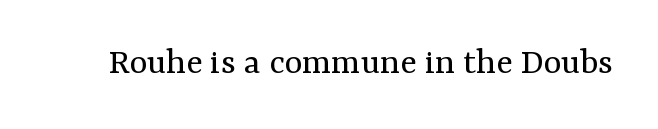
Decoration check: the copy has no underline. Note: serifs present on the glyphs. The passage shown is typed in a proportional face where columns would drift. How are the letters spaced? Ordinarily, with no added tracking. Weight: regular or lighter. Posture: vertical.
